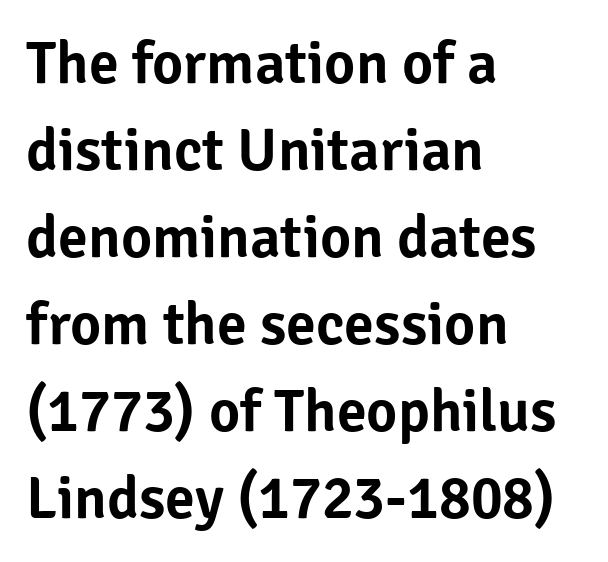
This sample is left-justified, so line endings fall wherever the words run out. Regular leading. Type without underlining. Letter spacing: default. Italic? Not at all — the glyphs are vertical. This rendering employs a face without finishing strokes, i.e., a sans-serif.
